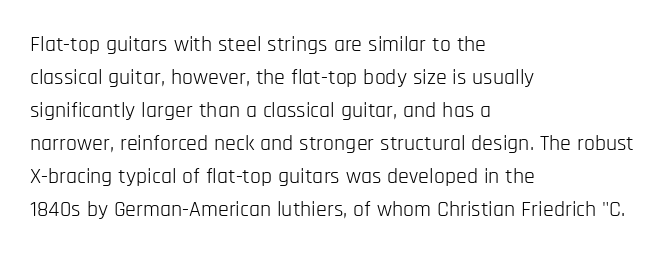
The image shows 22 px text type, upright; set left-aligned, normal line spacing (1.5x), normal letter spacing, not underlined.
